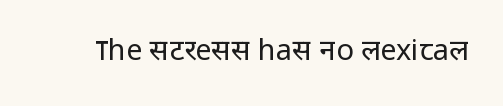
The image shows 29 px regular-weight sans-serif type, upright; set normal letter spacing, not underlined; low stroke contrast and a medium x-height.
